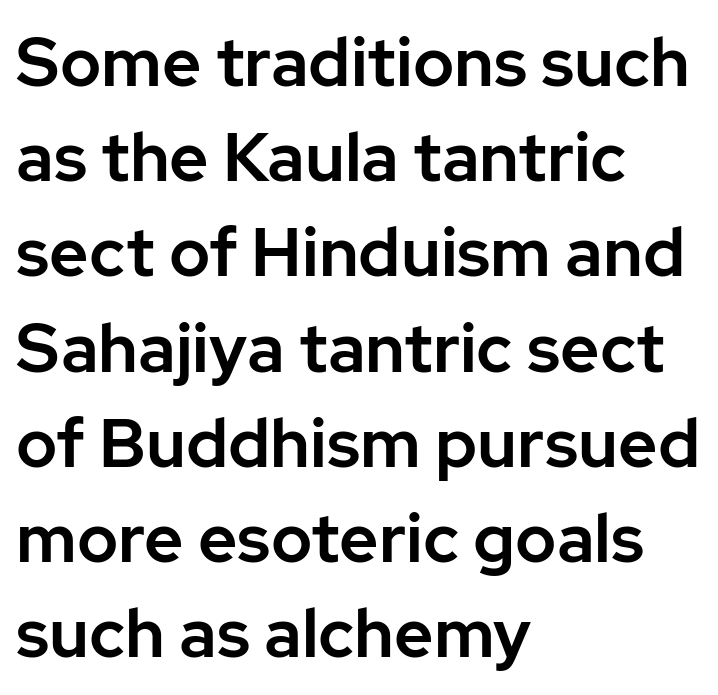
Q: Is the text italic (slanted)? A: No, it is upright.
Q: Is the typeface a serif or a sans-serif typeface? A: Sans-serif.
Q: Is the text underlined? A: No.
Q: How is the paragraph aligned? A: Left-aligned.
Q: Is the spacing between letters normal or unusually wide? A: Normal.
Q: Is the spacing between lines tight, normal or loose? A: Normal.
Q: Width (condensed, normal, or wide)? A: Normal.
Q: Stroke contrast? A: Low.
Q: x-height? A: Medium.
Q: Monospaced? A: No.
